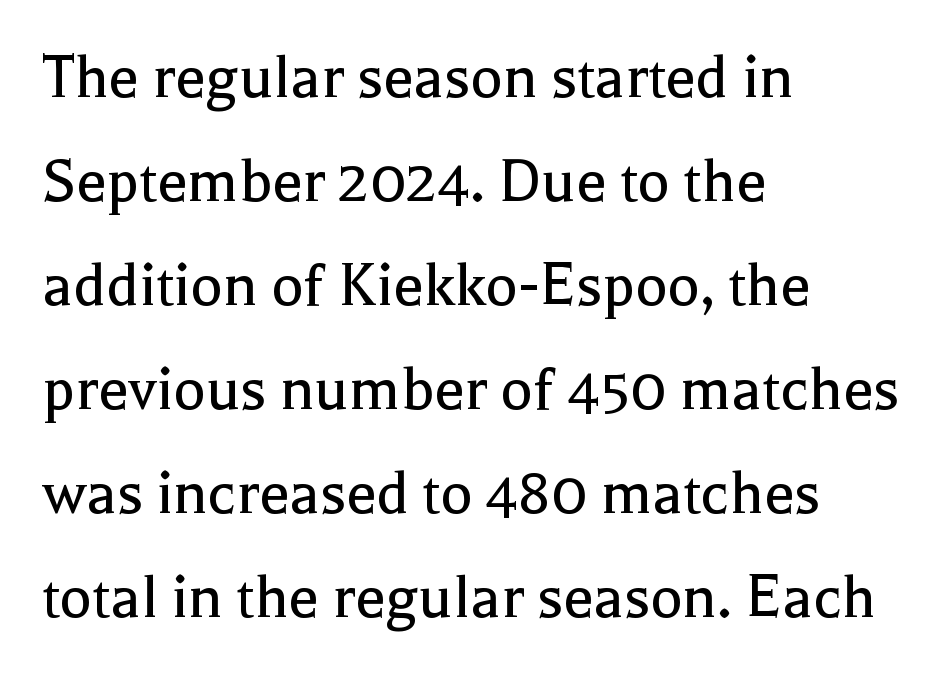
{"serif": "yes", "italic": "no", "bold": "no", "weight": "regular", "width": "normal", "x_height": "medium", "monospaced": "no", "underline": "no", "align": "left", "line_spacing": "normal", "line_spacing_ratio": 1.53, "letter_spacing": "normal", "letter_spacing_em": 0.0, "glyph_px": 68}
